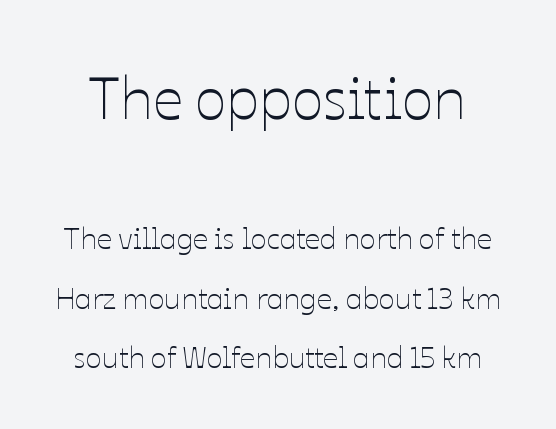
{"italic": "no", "bold": "no", "weight": "thin", "width": "normal", "stroke_contrast": "low", "x_height": "medium", "monospaced": "no", "underline": "no", "line_spacing": "loose", "line_spacing_ratio": 1.97, "letter_spacing": "normal", "letter_spacing_em": 0.0, "larger_block": "first", "size_ratio": 1.97, "glyph_px": 59}
